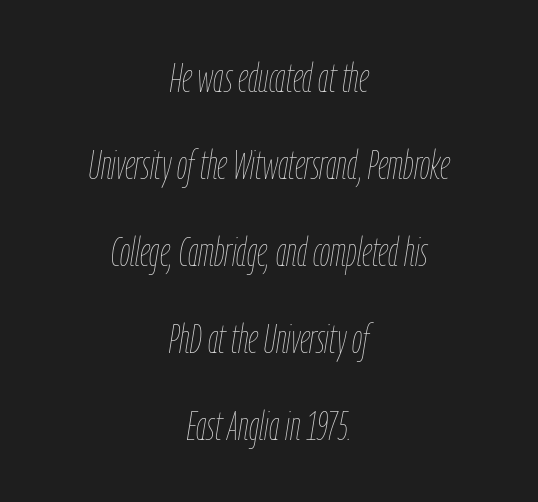
Q: Is the text bold? A: No.
Q: Is the text italic (slanted)? A: Yes, it leans right by about 9 degrees.
Q: Is the text underlined? A: No.
Q: How is the paragraph aligned? A: Centered.
Q: Is the spacing between letters normal or unusually wide? A: Normal.
Q: Is the spacing between lines tight, normal or loose? A: Loose.
Q: Width (condensed, normal, or wide)? A: Condensed.
Q: Stroke contrast? A: Low.
Q: x-height? A: Medium.
Q: Monospaced? A: No.
